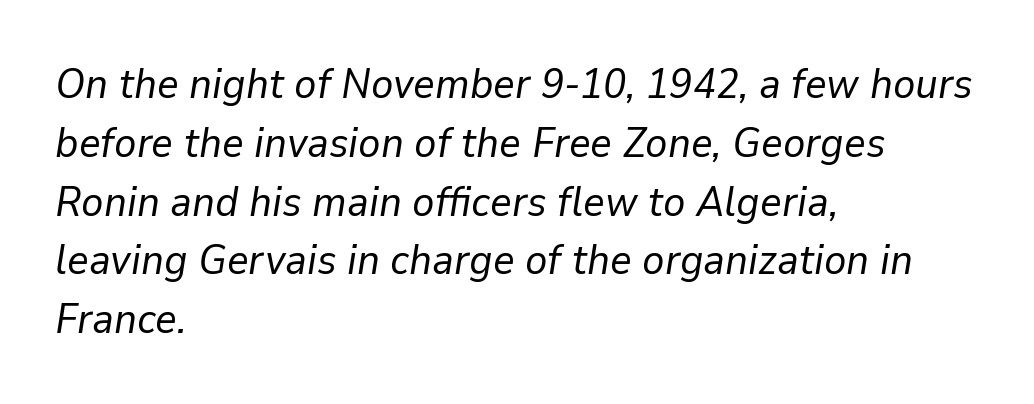
You could call the tracking neutral — neither tight nor loose. Tall strokes in this sample are angled rather than plumb. Regarding leading, the lines here are spaced in the standard way. Type without underlining. Weight: not bold — regular or lighter.
